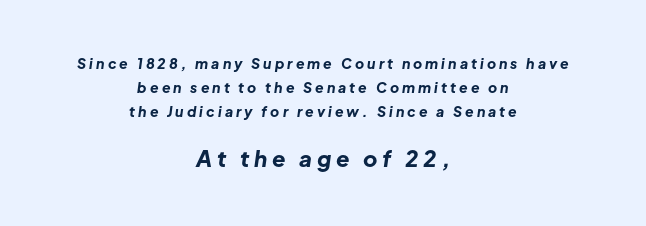
{"italic": "yes", "lean": "right", "slant_degrees": 8, "bold": "yes", "underline": "no", "align": "center", "line_spacing_ratio": 1.72, "letter_spacing": "wide", "letter_spacing_em": 0.22, "larger_block": "second", "size_ratio": 1.57, "glyph_px": 22}
